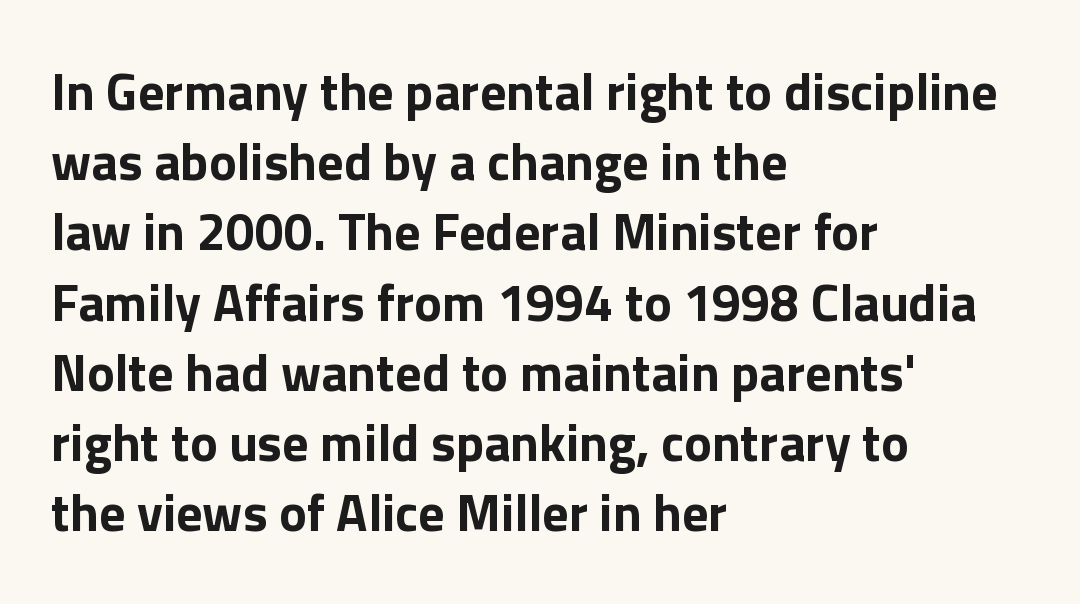
The image shows 52 px bold sans-serif type, upright; set left-aligned, normal line spacing (1.35x), normal letter spacing, not underlined; a medium x-height.
